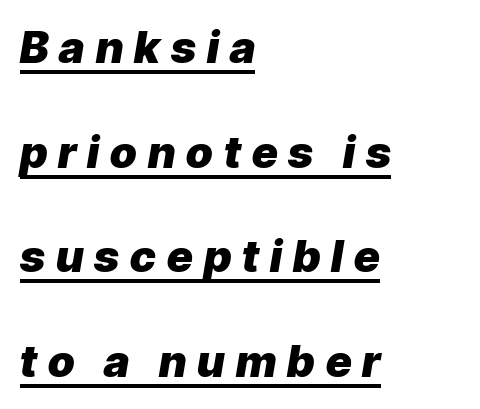
Q: Is the text bold? A: Yes.
Q: Is the text italic (slanted)? A: Yes, it leans right by about 9 degrees.
Q: Is the text underlined? A: Yes.
Q: How is the paragraph aligned? A: Left-aligned.
Q: Is the spacing between letters normal or unusually wide? A: Unusually wide.
Q: Is the spacing between lines tight, normal or loose? A: Loose.
Q: Width (condensed, normal, or wide)? A: Normal.
Q: Stroke contrast? A: Low.
Q: x-height? A: Medium.
Q: Monospaced? A: No.
